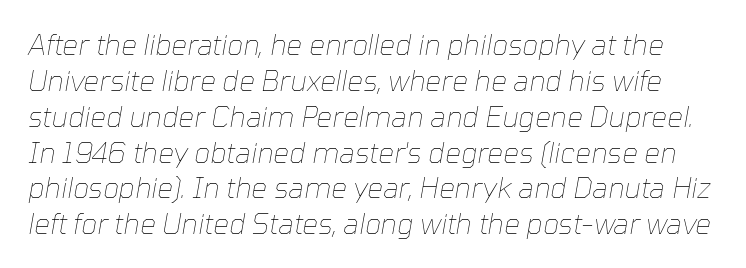
Q: Is the text bold? A: No.
Q: Is the text italic (slanted)? A: Yes, it leans right by about 10 degrees.
Q: Is the text underlined? A: No.
Q: Is the spacing between letters normal or unusually wide? A: Normal.
Q: Is the spacing between lines tight, normal or loose? A: Normal.
Q: Width (condensed, normal, or wide)? A: Normal.
Q: Stroke contrast? A: Low.
Q: x-height? A: Medium.
Q: Monospaced? A: No.
